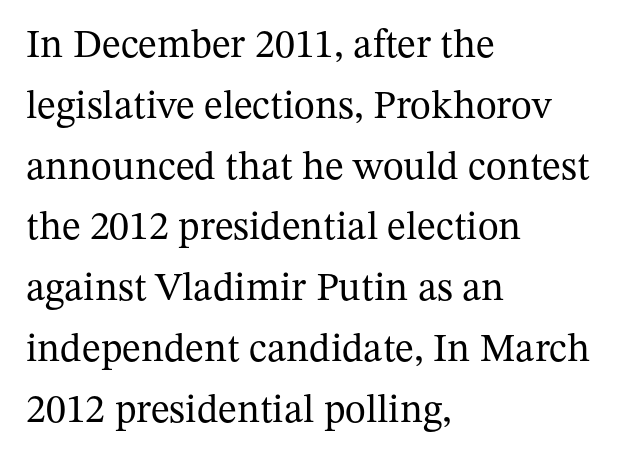
The horizontal fit of the characters is conventional and even. It's the straight-up-and-down kind of type. This rendering features lettering with no underline. The characters are drawn with everyday or finer stroke widths.
